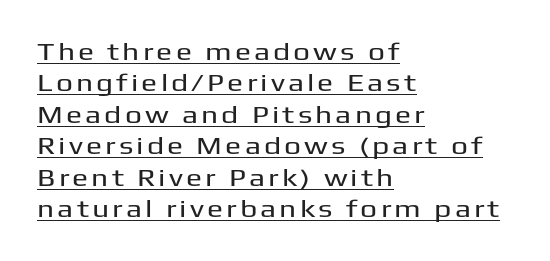
Notice how a bar underscores the lettering throughout. Line spacing here is normal. Nope, not italic — everything's standing straight. A classic flush-left, rag-right setting is used for this passage.
